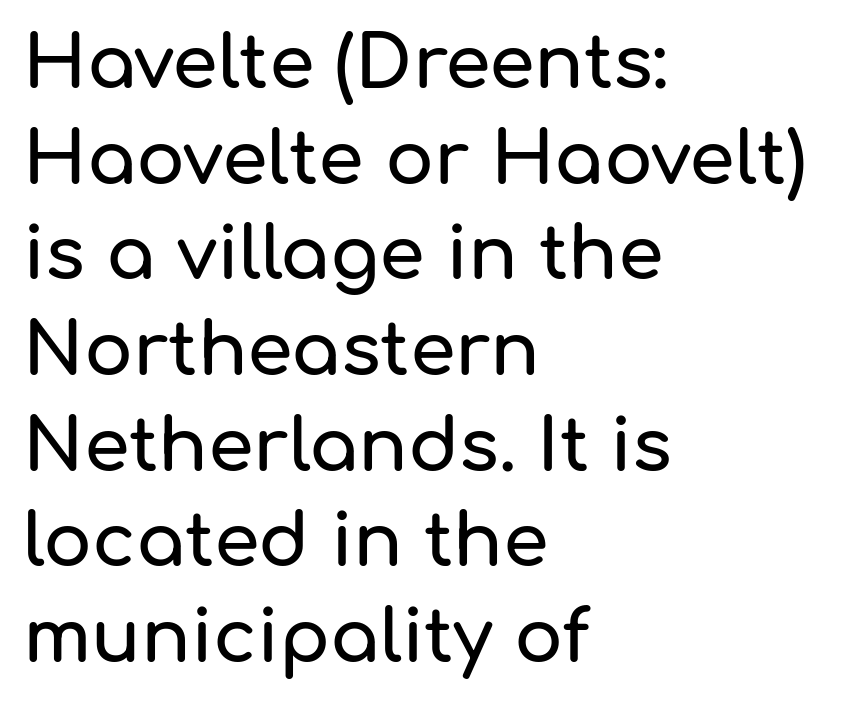
The image shows 73 px sans-serif type, upright; set left-aligned, normal line spacing (1.31x), normal letter spacing, not underlined; low stroke contrast and a medium x-height.
